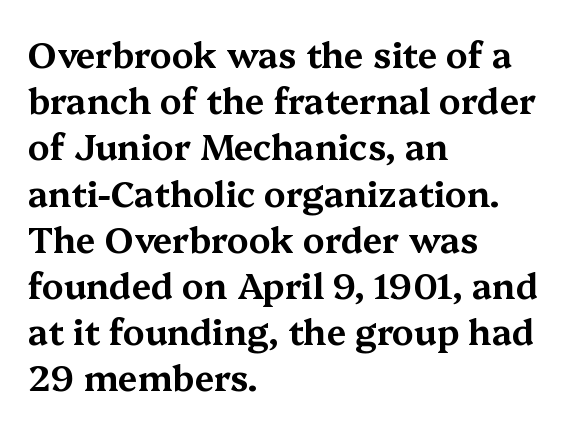
{"serif": "yes", "italic": "no", "width": "wide", "stroke_contrast": "medium", "x_height": "medium", "monospaced": "no", "underline": "no", "align": "left", "line_spacing": "normal", "line_spacing_ratio": 1.32, "letter_spacing": "normal", "letter_spacing_em": 0.0, "glyph_px": 35}
